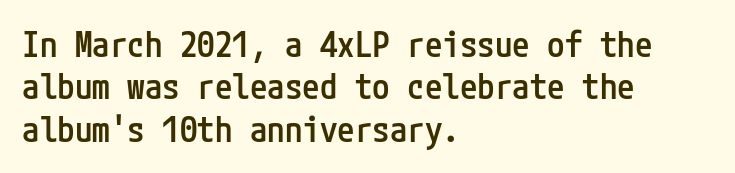
{"serif": "no", "italic": "no", "bold": "semi", "weight": "semibold", "width": "condensed", "stroke_contrast": "low", "x_height": "medium", "underline": "no", "align": "left", "line_spacing_ratio": 1.21, "letter_spacing": "normal", "letter_spacing_em": 0.0, "glyph_px": 35}
